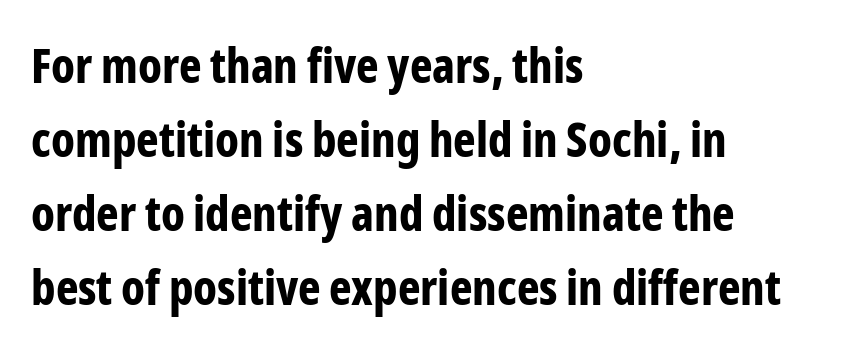
Q: Is the text bold? A: Yes.
Q: Is the text italic (slanted)? A: No, it is upright.
Q: Is the typeface a serif or a sans-serif typeface? A: Sans-serif.
Q: Is the text underlined? A: No.
Q: How is the paragraph aligned? A: Left-aligned.
Q: Is the spacing between letters normal or unusually wide? A: Normal.
Q: Is the spacing between lines tight, normal or loose? A: Normal.
Q: Width (condensed, normal, or wide)? A: Condensed.
Q: Stroke contrast? A: Low.
Q: x-height? A: Medium.
Q: Monospaced? A: No.
